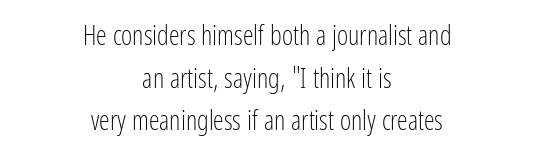
Q: Is the text bold? A: No.
Q: Is the text italic (slanted)? A: No, it is upright.
Q: Is the text underlined? A: No.
Q: How is the paragraph aligned? A: Centered.
Q: Is the spacing between letters normal or unusually wide? A: Normal.
Q: Is the spacing between lines tight, normal or loose? A: Normal.
